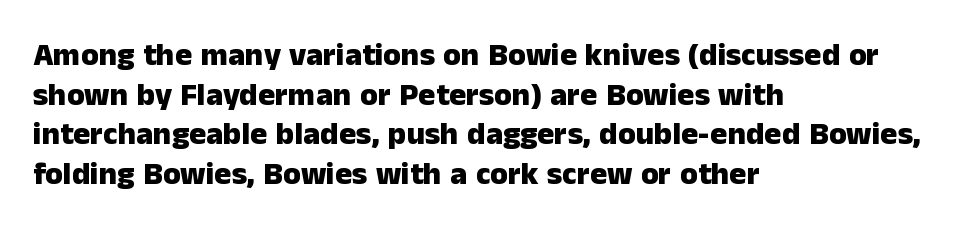
Serif or sans? Sans — the stroke terminals are bare. Honestly, there is no underline to notice here at all. Typesetter's note: full bold, strokes at maximum text heaviness. Do the characters align in a grid? No, the font is proportional.
